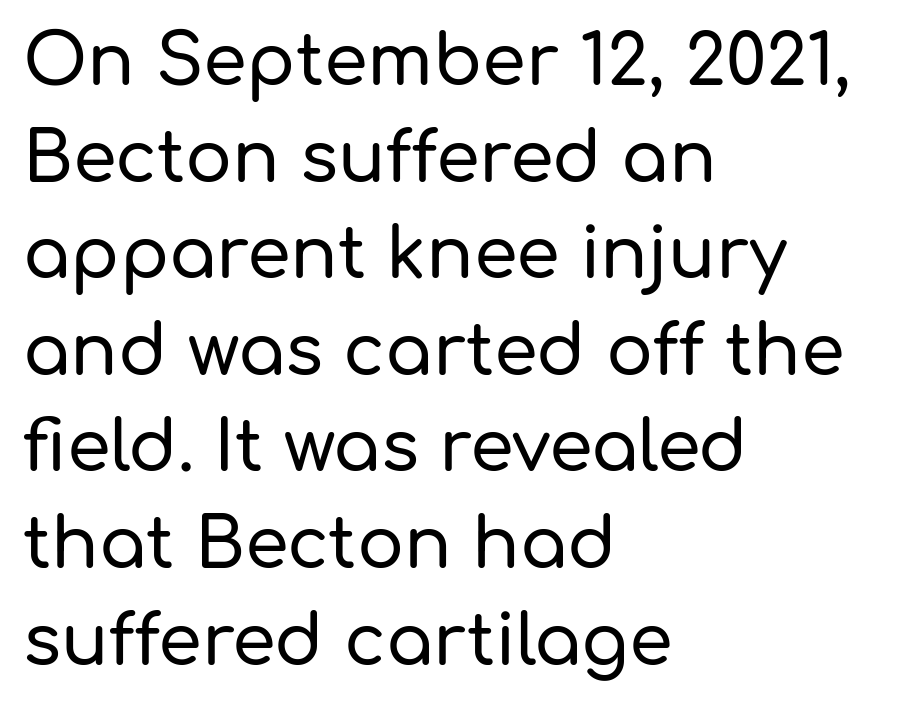
Q: Is the text italic (slanted)? A: No, it is upright.
Q: Is the typeface a serif or a sans-serif typeface? A: Sans-serif.
Q: Is the text underlined? A: No.
Q: How is the paragraph aligned? A: Left-aligned.
Q: Is the spacing between letters normal or unusually wide? A: Normal.
Q: Is the spacing between lines tight, normal or loose? A: Normal.
Q: Width (condensed, normal, or wide)? A: Normal.
Q: Stroke contrast? A: Low.
Q: x-height? A: Medium.
Q: Monospaced? A: No.
